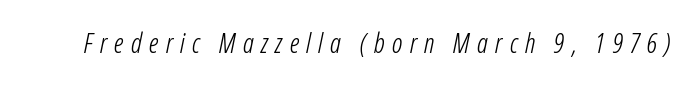
The letters look calm and open, with moderate or lighter stems. Observe the lean: these are italic letterforms. Rule under the text: the space is simply empty. Tracking value appears strongly positive — letters spread wide.
